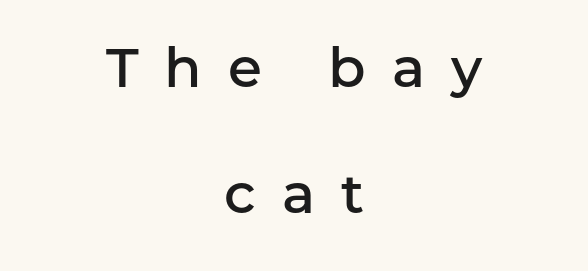
{"serif": "no", "italic": "no", "bold": "semi", "weight": "semibold", "width": "normal", "stroke_contrast": "low", "x_height": "medium", "monospaced": "no", "underline": "no", "align": "center", "line_spacing": "loose", "line_spacing_ratio": 2.3, "letter_spacing": "wide", "letter_spacing_em": 0.47, "glyph_px": 55}
